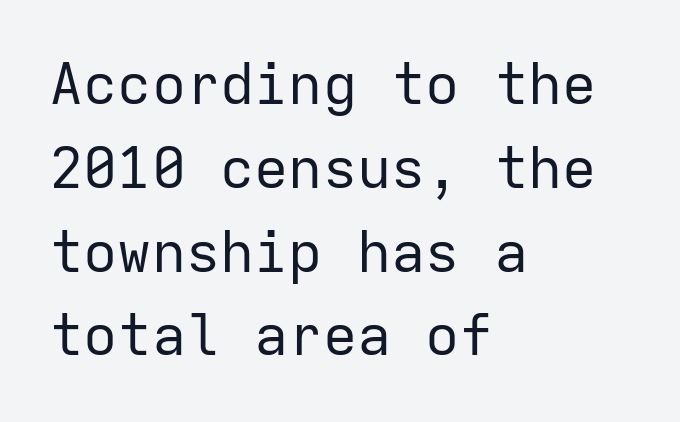
Q: Is the text bold? A: No.
Q: Is the text italic (slanted)? A: No, it is upright.
Q: Is the typeface a serif or a sans-serif typeface? A: Sans-serif.
Q: Is the text underlined? A: No.
Q: How is the paragraph aligned? A: Left-aligned.
Q: Is the spacing between letters normal or unusually wide? A: Normal.
Q: Is the spacing between lines tight, normal or loose? A: Normal.
Q: Width (condensed, normal, or wide)? A: Normal.
Q: Stroke contrast? A: Low.
Q: x-height? A: Medium.
Q: Monospaced? A: Yes.
